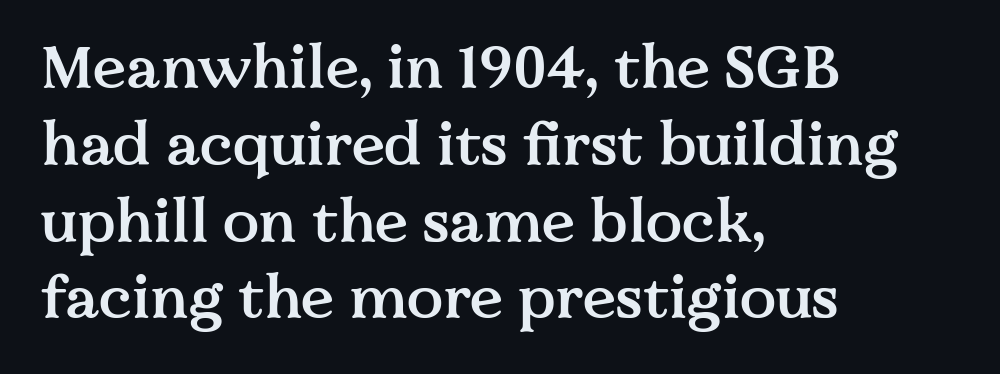
Q: Is the text bold? A: Semi-bold.
Q: Is the text italic (slanted)? A: No, it is upright.
Q: Is the typeface a serif or a sans-serif typeface? A: Serif.
Q: Is the text underlined? A: No.
Q: How is the paragraph aligned? A: Left-aligned.
Q: Is the spacing between letters normal or unusually wide? A: Normal.
Q: Is the spacing between lines tight, normal or loose? A: Normal.
Q: Width (condensed, normal, or wide)? A: Normal.
Q: Stroke contrast? A: Medium.
Q: x-height? A: Medium.
Q: Monospaced? A: No.
